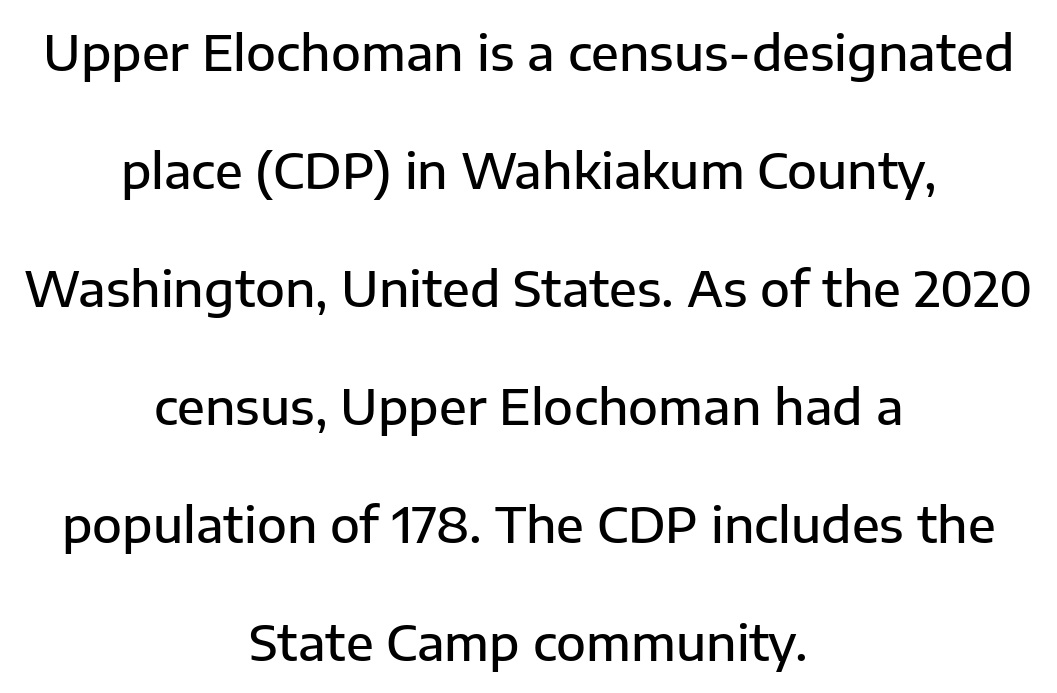
{"serif": "no", "italic": "no", "bold": "semi", "weight": "semibold", "width": "normal", "stroke_contrast": "low", "x_height": "medium", "monospaced": "no", "underline": "no", "align": "center", "line_spacing": "loose", "line_spacing_ratio": 2.41, "letter_spacing": "normal", "letter_spacing_em": 0.0, "glyph_px": 49}
